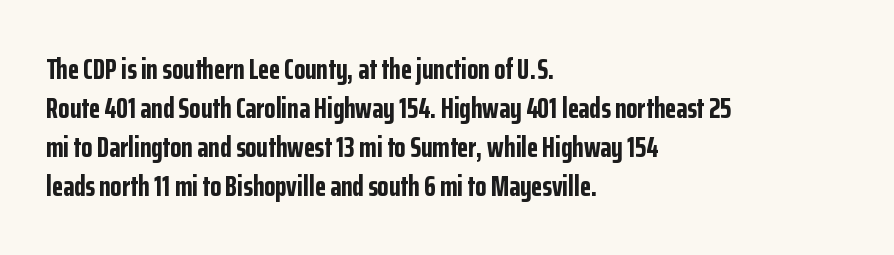
{"serif": "no", "italic": "no", "bold": "yes", "weight": "bold", "width": "condensed", "stroke_contrast": "low", "x_height": "medium", "monospaced": "no", "underline": "no", "align": "left", "line_spacing": "normal", "line_spacing_ratio": 1.34, "letter_spacing": "normal", "letter_spacing_em": 0.0, "glyph_px": 29}
